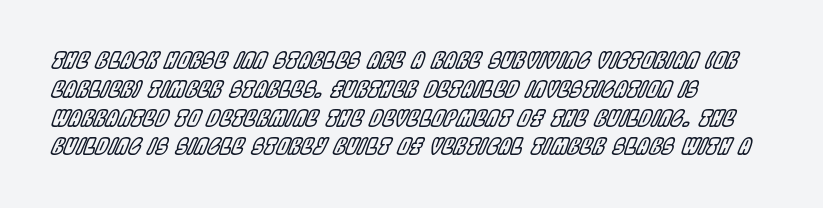
{"italic": "yes", "lean": "right", "slant_degrees": 22, "underline": "no", "align": "left", "line_spacing": "normal", "line_spacing_ratio": 1.31, "letter_spacing": "normal", "letter_spacing_em": 0.0, "glyph_px": 22}
